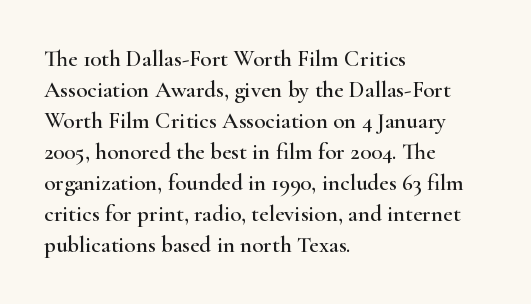
The designer left line spacing at the default. Glance below the letters and you will spot only blank space. The letters sit at their default tracking, neither squeezed nor spread. If you drew a line through each stem, it would be perfectly vertical. The compositor pushed each line to the left boundary.
